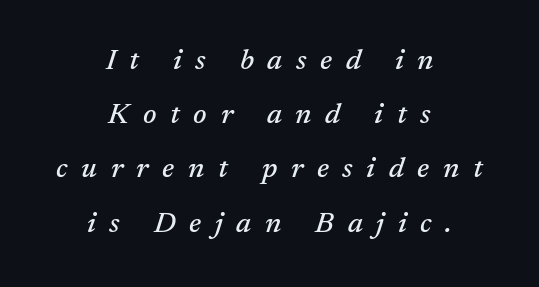
Horizontal alignment here is central, giving a formal, balanced look. Looks like regular typesetting: each glyph gets only the width it needs. Descender tails drop into unmarked territory. The characters display serif detailing at their extremities. These lines have a slow, spaced-out rhythm from letter to letter. The letters are slanted; this is an italic face.
